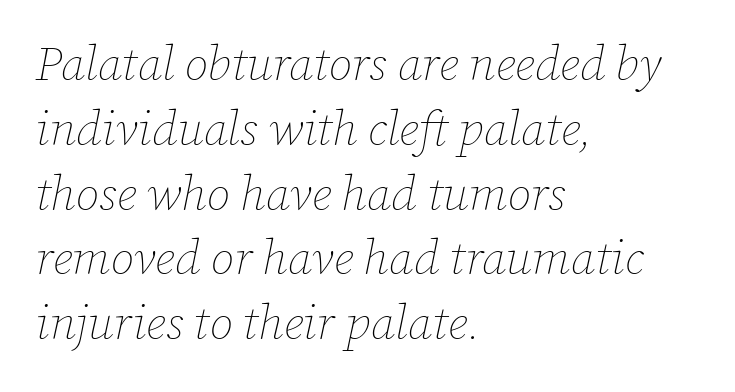
The image shows 48 px thin type, italic (leaning right); set left-aligned, normal line spacing (1.35x), normal letter spacing, not underlined; low stroke contrast and a medium x-height.
